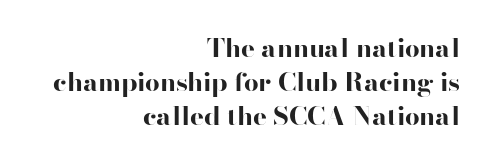
The image shows 26 px bold type, upright; set right-aligned, normal line spacing (1.31x), normal letter spacing, not underlined.
